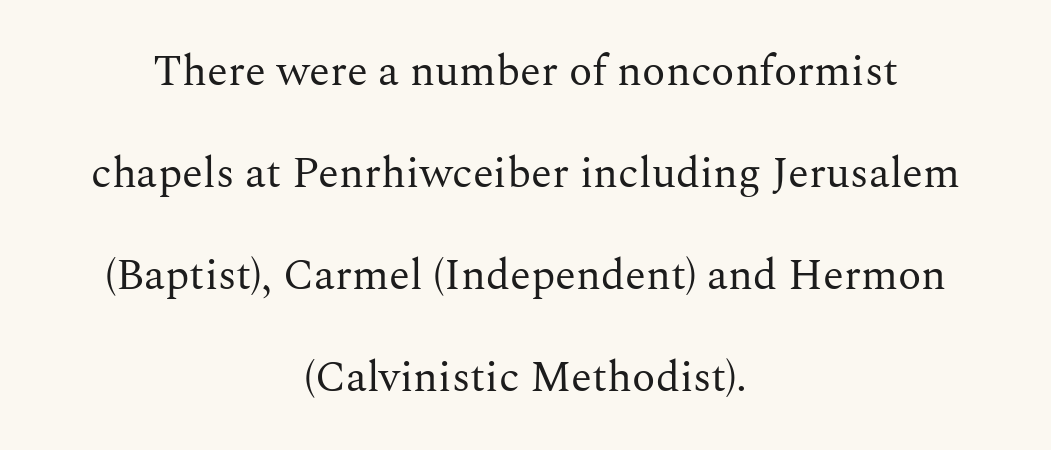
Q: Is the text bold? A: No.
Q: Is the text italic (slanted)? A: No, it is upright.
Q: Is the typeface a serif or a sans-serif typeface? A: Serif.
Q: Is the text underlined? A: No.
Q: How is the paragraph aligned? A: Centered.
Q: Is the spacing between letters normal or unusually wide? A: Normal.
Q: Is the spacing between lines tight, normal or loose? A: Loose.
Q: Width (condensed, normal, or wide)? A: Normal.
Q: Stroke contrast? A: Medium.
Q: x-height? A: Medium.
Q: Monospaced? A: No.
